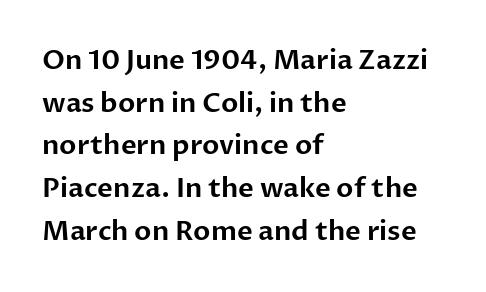
The image shows 27 px text type, upright; set left-aligned, normal line spacing (1.58x), normal letter spacing, not underlined.
